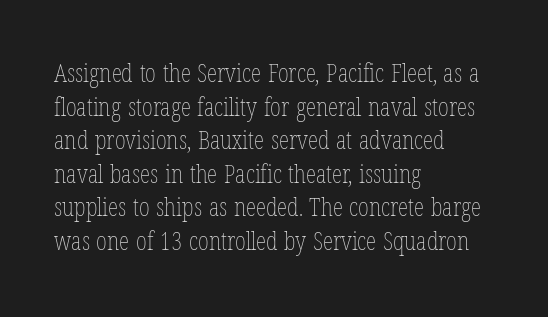
The image shows 26 px text type, upright; set left-aligned, normal line spacing (1.29x), normal letter spacing, not underlined.
